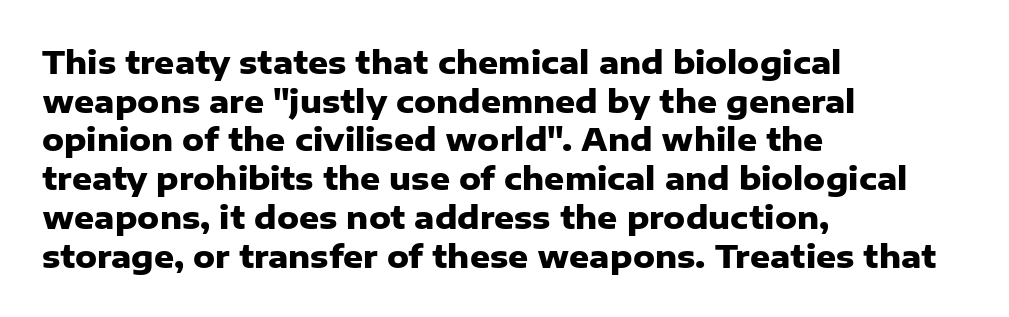
Anything drawn beneath the words? Only blank space. All the whitespace from short lines collects on the right. A typesetter would mark this as roman, not italic. The letters sit at their default tracking, neither squeezed nor spread.
